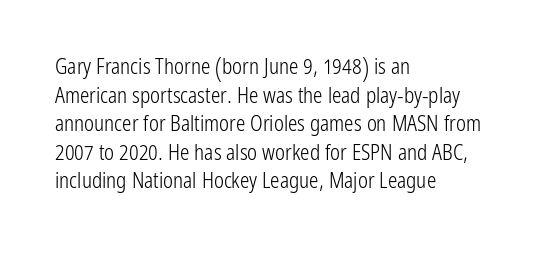
The image shows 21 px text type, upright; set left-aligned, normal line spacing (1.36x), normal letter spacing, not underlined.
